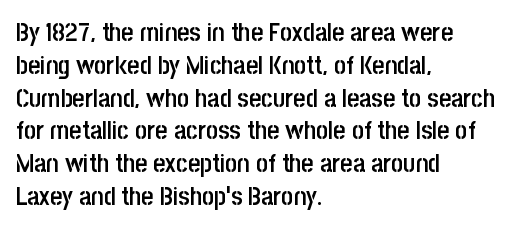
The image shows 26 px text type, upright; set left-aligned, normal line spacing (1.26x), normal letter spacing, not underlined.
